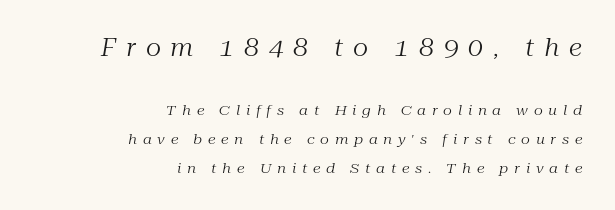
Q: Is the text bold? A: No.
Q: Is the text italic (slanted)? A: Yes, it leans right by about 10 degrees.
Q: Is the text underlined? A: No.
Q: How is the paragraph aligned? A: Right-aligned.
Q: Is the spacing between letters normal or unusually wide? A: Unusually wide.
Q: Is the spacing between lines tight, normal or loose? A: Loose.
Q: Which block of text is set in a larger size, the first (top) or the second (bottom)? A: The first (top) one.
